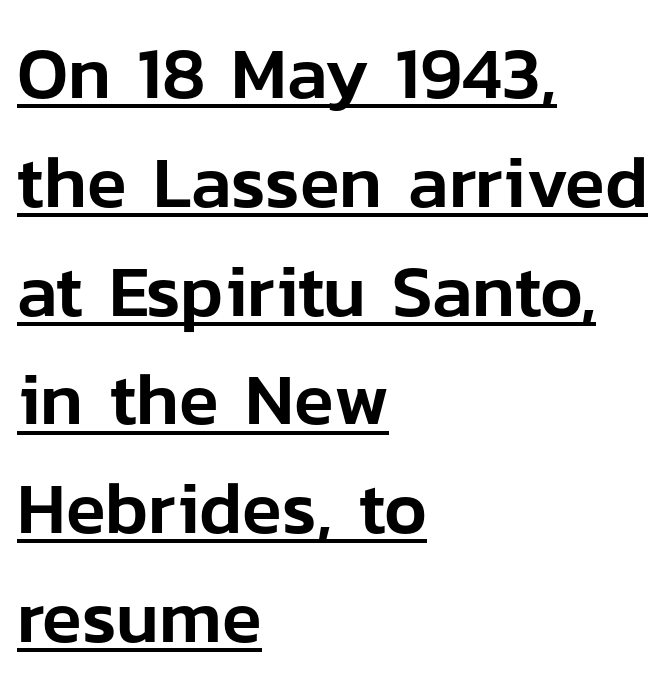
{"serif": "no", "italic": "no", "width": "normal", "stroke_contrast": "low", "x_height": "medium", "monospaced": "no", "underline": "yes", "align": "left", "line_spacing": "normal", "line_spacing_ratio": 1.49, "letter_spacing": "normal", "letter_spacing_em": 0.0, "glyph_px": 73}
